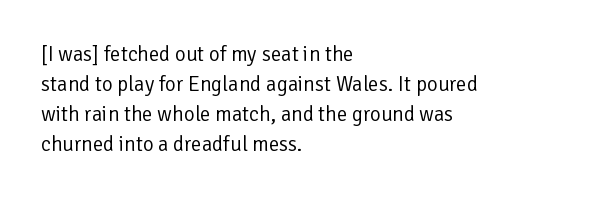
{"italic": "no", "bold": "no", "underline": "no", "align": "left", "line_spacing": "normal", "line_spacing_ratio": 1.43, "letter_spacing": "normal", "letter_spacing_em": 0.0, "glyph_px": 21}
